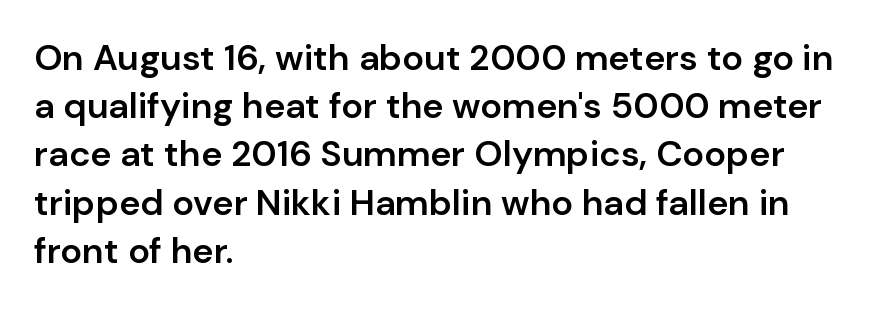
{"serif": "no", "italic": "no", "bold": "semi", "weight": "semibold", "width": "normal", "stroke_contrast": "low", "x_height": "medium", "monospaced": "no", "underline": "no", "align": "left", "line_spacing": "normal", "line_spacing_ratio": 1.34, "letter_spacing": "normal", "letter_spacing_em": 0.0, "glyph_px": 36}
